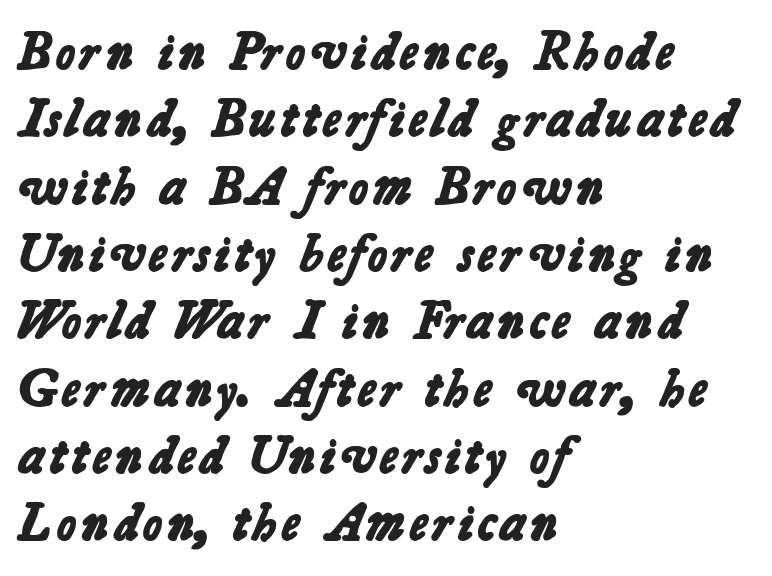
{"serif": "no", "bold": "yes", "weight": "bold", "width": "normal", "stroke_contrast": "low", "x_height": "medium", "monospaced": "no", "underline": "no", "align": "left", "line_spacing": "normal", "line_spacing_ratio": 1.27, "letter_spacing": "normal", "letter_spacing_em": 0.0, "glyph_px": 53}
